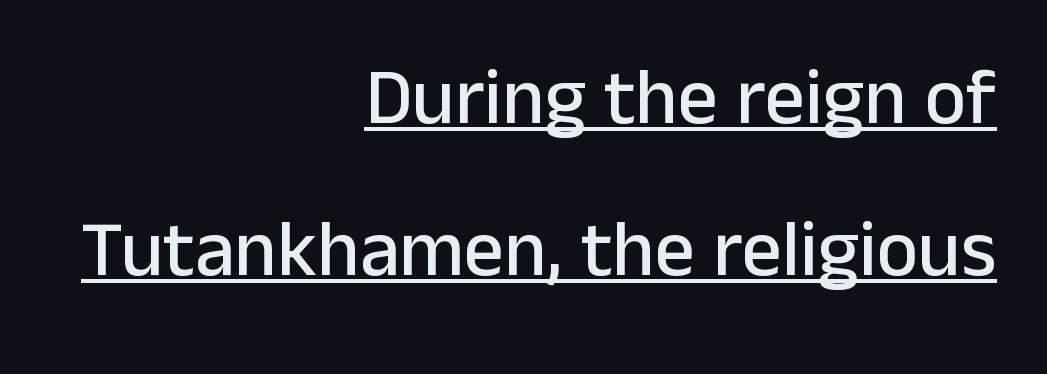
Teacher's note: observe the even right margin — that is flush-right alignment. Compared with undecorated copy, this sample adds a rule below the words. The tracking reads as untouched default to a designer's eye. If you drew a line through each stem, it would be perfectly vertical.
